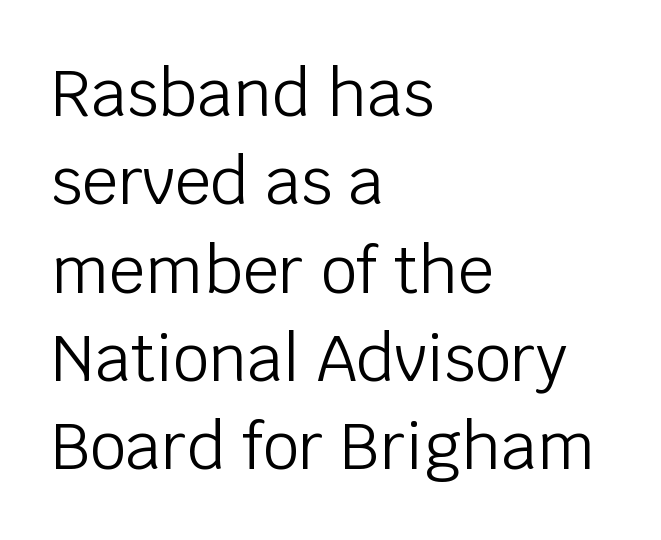
The image shows 64 px light sans-serif type, upright; set left-aligned, normal line spacing (1.38x), normal letter spacing, not underlined; low stroke contrast and a large x-height.
